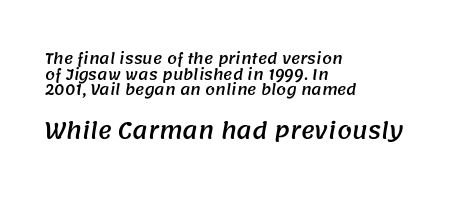
The image shows 21 px text type; set left-aligned, tight line spacing (1.12x), normal letter spacing, not underlined; the second (bottom) block is 1.5x larger.
